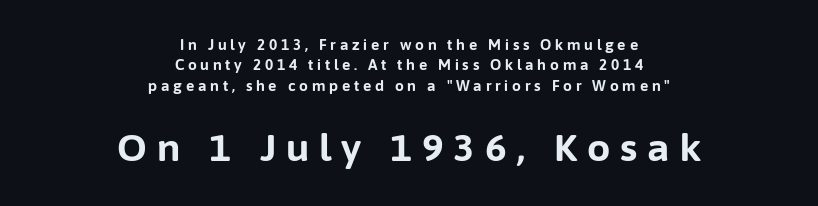
The type sits square on the baseline with zero lean. Strong, thick strokes mark this as bold type. If you folded the block vertically in half, each line would mirror itself in length. You get the small type first, then a jump to larger type. Typographically, this falls in the sans-serif category. Any mark beneath the type? The region is blank.
